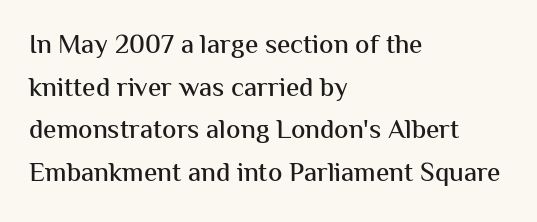
The words here are not underlined. Upright lettering throughout. This rendering leaves character spacing at its baseline value. These lines stack with their left ends in a neat column. Vertical spacing — default.
